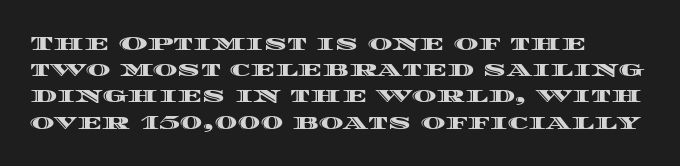
The image shows 21 px text type, upright; set left-aligned, normal line spacing (1.25x), normal letter spacing, not underlined.
